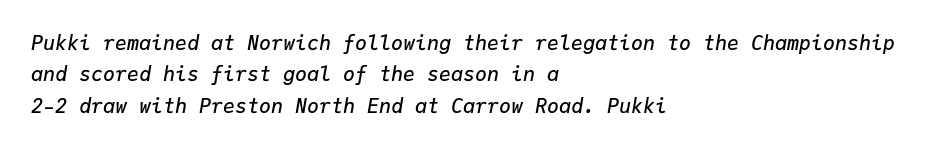
{"italic": "yes", "lean": "right", "slant_degrees": 9, "bold": "semi", "underline": "no", "align": "left", "line_spacing": "normal", "line_spacing_ratio": 1.57, "letter_spacing": "normal", "letter_spacing_em": 0.0, "glyph_px": 20}
